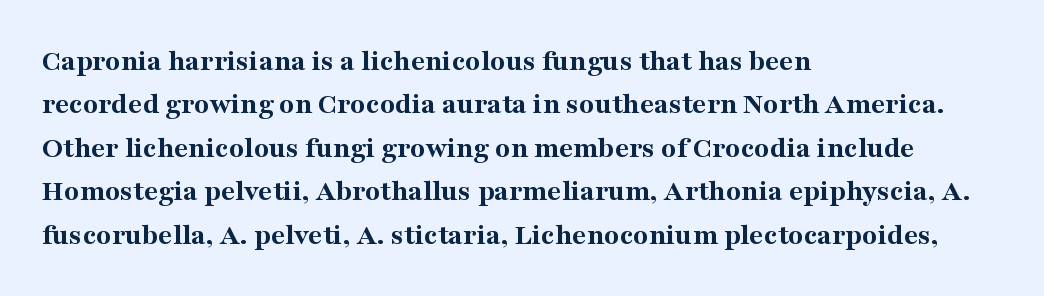
The image shows 31 px bold serif type, upright; set left-aligned, normal line spacing (1.4x), normal letter spacing, not underlined; medium stroke contrast and a medium x-height.
